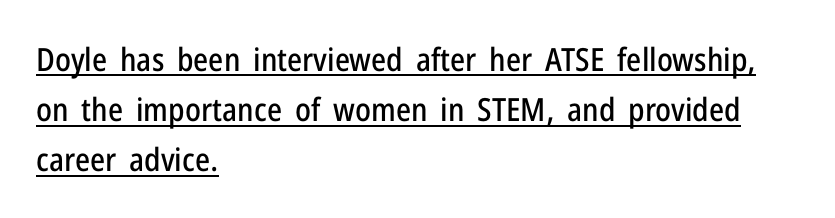
The image shows 32 px condensed sans-serif type, upright; set left-aligned, normal line spacing (1.57x), normal letter spacing, underlined; low stroke contrast and a medium x-height.
